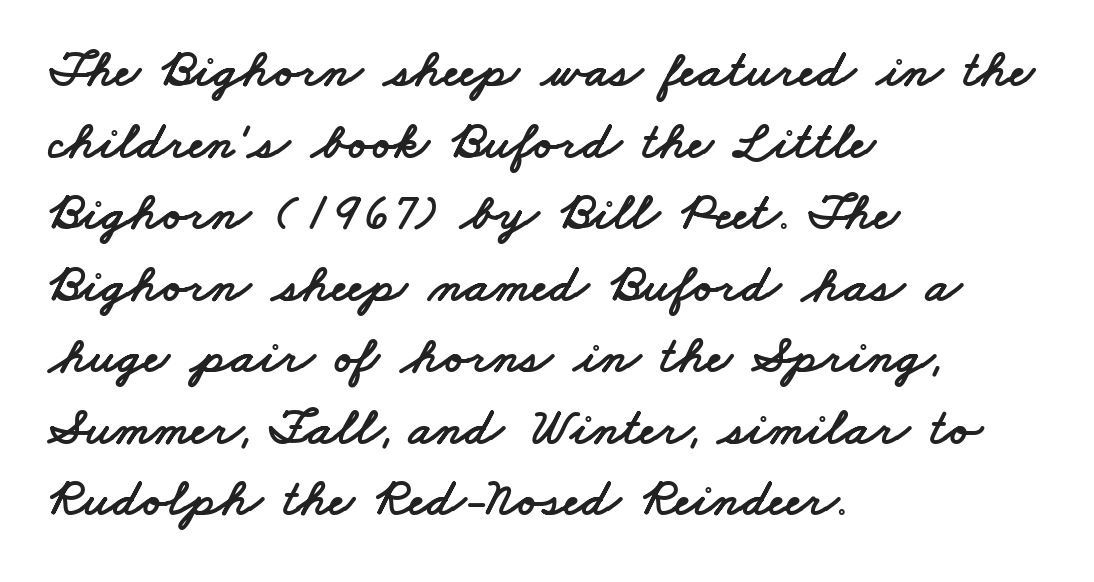
The image shows 53 px wide sans-serif type; set left-aligned, normal line spacing (1.35x), normal letter spacing, not underlined; low stroke contrast and a small x-height.
